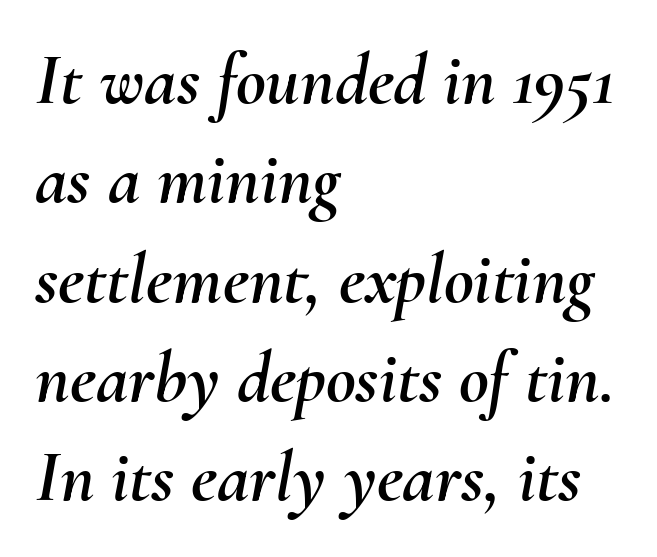
Q: Is the text italic (slanted)? A: Yes, it leans right by about 10 degrees.
Q: Is the text underlined? A: No.
Q: How is the paragraph aligned? A: Left-aligned.
Q: Is the spacing between letters normal or unusually wide? A: Normal.
Q: Is the spacing between lines tight, normal or loose? A: Normal.
Q: Width (condensed, normal, or wide)? A: Normal.
Q: Stroke contrast? A: Medium.
Q: x-height? A: Small.
Q: Monospaced? A: No.
